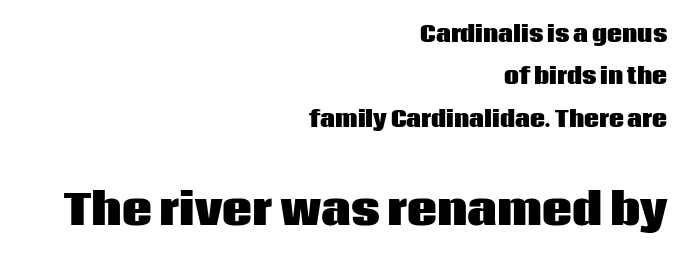
The image shows 42 px heavy sans-serif type, upright; set right-aligned, loose line spacing (2.02x), normal letter spacing, not underlined; the second (bottom) block is 2.0x larger; low stroke contrast and a large x-height.
